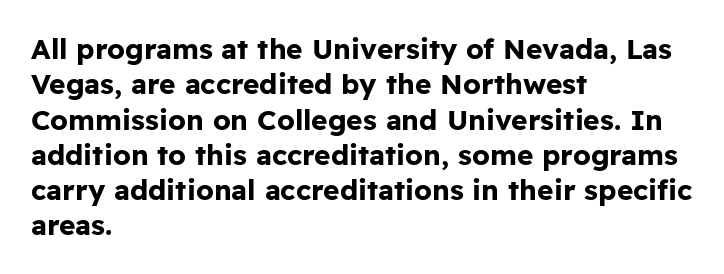
The specimen omits any rule beneath the text block's lines. Characters follow at the spacing the type designer built in. If you measured baseline to baseline, you'd find a middling distance. This rendering uses left alignment, leaving the right contour irregular. Look at the bottom of the vertical strokes: they stop flat, with no serifs.
